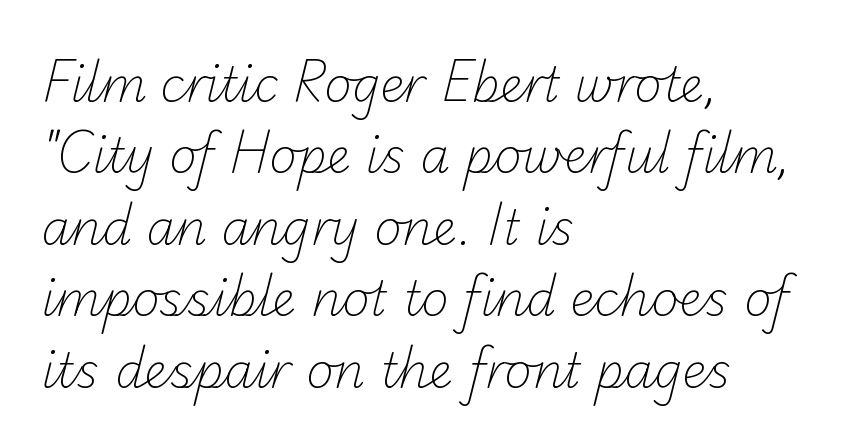
{"serif": "no", "bold": "no", "weight": "light", "width": "normal", "stroke_contrast": "low", "x_height": "small", "monospaced": "no", "underline": "no", "align": "left", "line_spacing": "normal", "line_spacing_ratio": 1.52, "letter_spacing": "normal", "letter_spacing_em": 0.0, "glyph_px": 47}
